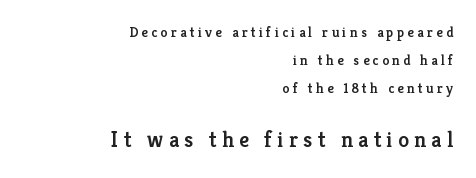
Q: Is the text bold? A: Semi-bold.
Q: Is the text italic (slanted)? A: No, it is upright.
Q: Is the text underlined? A: No.
Q: How is the paragraph aligned? A: Right-aligned.
Q: Is the spacing between letters normal or unusually wide? A: Unusually wide.
Q: Is the spacing between lines tight, normal or loose? A: Loose.
Q: Which block of text is set in a larger size, the first (top) or the second (bottom)? A: The second (bottom) one.
